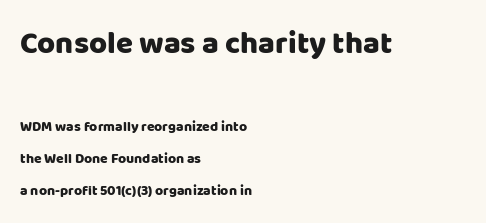
Typeset ragged right — the left edge is the straight one. The block sitting higher on the canvas is the one with enlarged characters. This block would shrink considerably if given ordinary leading; it's expanded now. Nothing unusual about the tracking: characters are spaced as the font intends. Ascenders rise straight up at ninety degrees. Look at the bottom of the vertical strokes: they stop flat, with no serifs.
